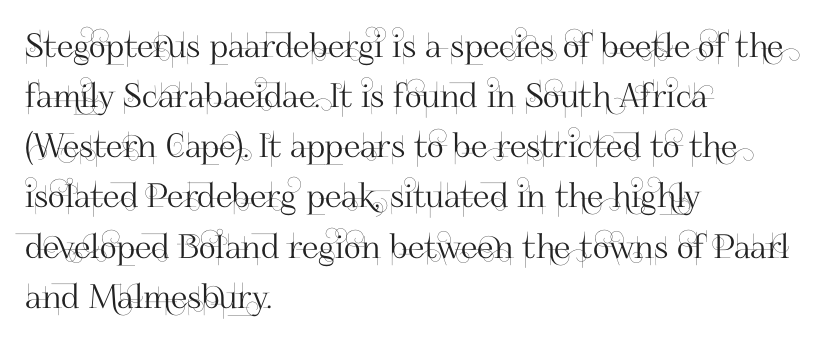
Every character sits straight up, as roman type does. Each letter keeps its own natural width here, so spacing adapts to shape. The rendering anchors every line to the left-hand side. These lines are composed in type without serifs. Clear beneath every line of the passage. Inter-character spacing is left at the font's built-in metrics.
